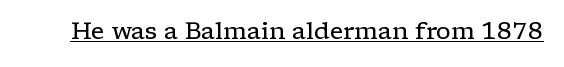
The image shows 24 px text type, upright; set normal letter spacing, underlined.
